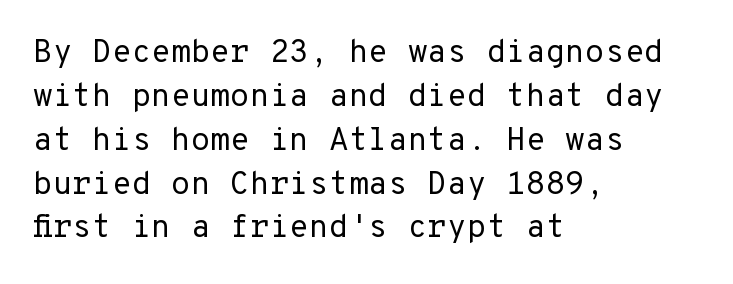
Q: Is the text bold? A: No.
Q: Is the text italic (slanted)? A: No, it is upright.
Q: Is the typeface a serif or a sans-serif typeface? A: Sans-serif.
Q: Is the text underlined? A: No.
Q: How is the paragraph aligned? A: Left-aligned.
Q: Is the spacing between letters normal or unusually wide? A: Normal.
Q: Is the spacing between lines tight, normal or loose? A: Normal.
Q: Width (condensed, normal, or wide)? A: Normal.
Q: Stroke contrast? A: Low.
Q: x-height? A: Medium.
